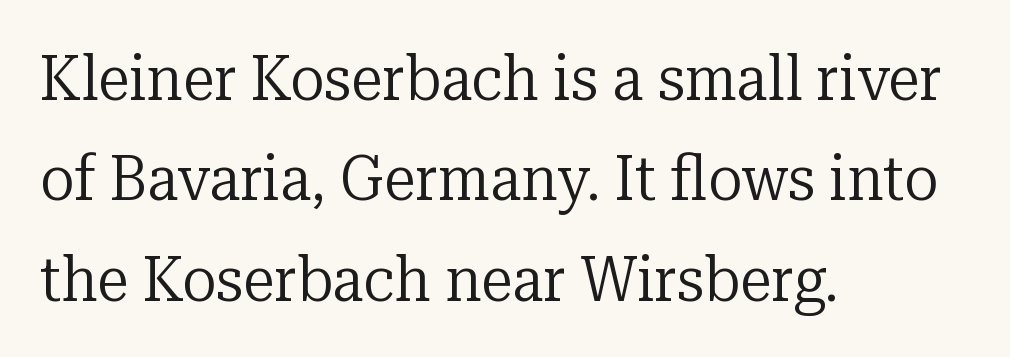
Q: Is the text bold? A: No.
Q: Is the text italic (slanted)? A: No, it is upright.
Q: Is the typeface a serif or a sans-serif typeface? A: Serif.
Q: Is the text underlined? A: No.
Q: How is the paragraph aligned? A: Left-aligned.
Q: Is the spacing between letters normal or unusually wide? A: Normal.
Q: Is the spacing between lines tight, normal or loose? A: Normal.
Q: Width (condensed, normal, or wide)? A: Normal.
Q: Stroke contrast? A: Low.
Q: x-height? A: Medium.
Q: Monospaced? A: No.
